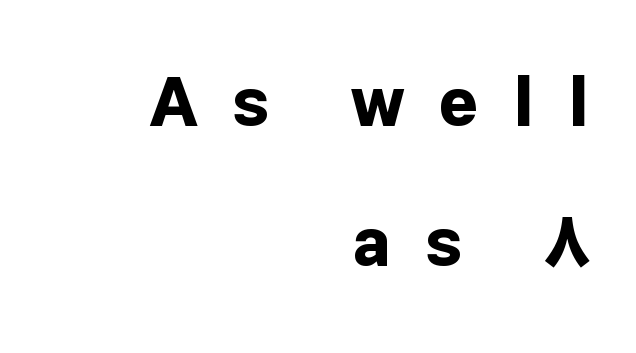
Observe the absence of serifs on each vertical stroke in this sample. Words float on clear page, feet unadorned. Is this a fixed-width face? No — the glyphs have proportional, varying widths. The typesetting leans heavy: a genuine bold. Style check: upright.
